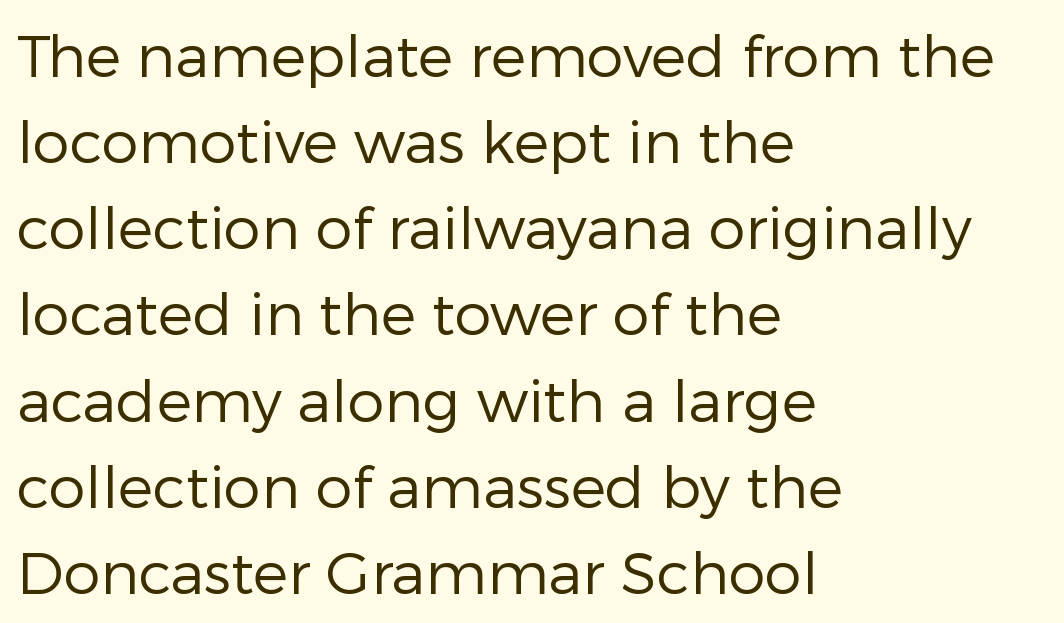
Short note: letters normally spaced. Decoration check: the copy has no underline. The face used here is proportionally spaced, like ordinary book or web type. Line spacing here is normal.
